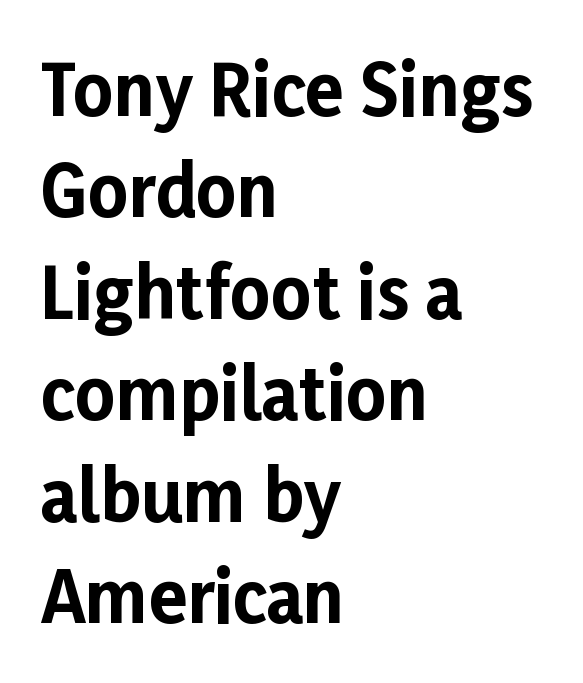
The image shows 70 px bold sans-serif type, upright; set left-aligned, normal line spacing (1.45x), normal letter spacing, not underlined; low stroke contrast and a medium x-height.
